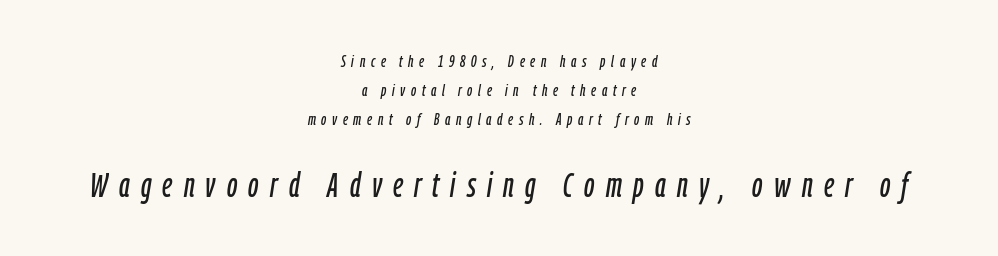
{"italic": "yes", "lean": "right", "slant_degrees": 9, "width": "condensed", "stroke_contrast": "low", "x_height": "medium", "monospaced": "no", "underline": "no", "align": "center", "line_spacing_ratio": 1.71, "letter_spacing": "wide", "letter_spacing_em": 0.33, "larger_block": "second", "size_ratio": 2.0, "glyph_px": 34}
